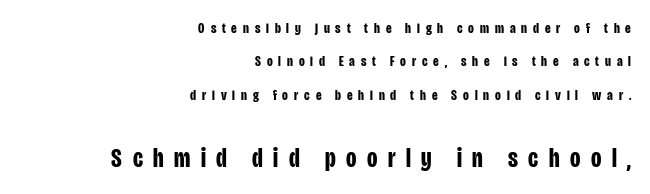
{"italic": "no", "bold": "yes", "underline": "no", "align": "right", "line_spacing": "loose", "line_spacing_ratio": 2.23, "letter_spacing": "wide", "letter_spacing_em": 0.39, "larger_block": "second", "size_ratio": 1.8, "glyph_px": 27}
